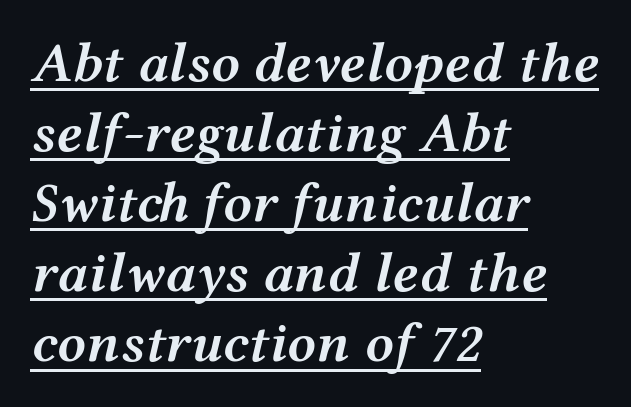
Q: Is the text bold? A: Semi-bold.
Q: Is the text italic (slanted)? A: Yes, it leans right by about 12 degrees.
Q: Is the text underlined? A: Yes.
Q: How is the paragraph aligned? A: Left-aligned.
Q: Is the spacing between letters normal or unusually wide? A: Normal.
Q: Width (condensed, normal, or wide)? A: Wide.
Q: Stroke contrast? A: Medium.
Q: x-height? A: Medium.
Q: Monospaced? A: No.
